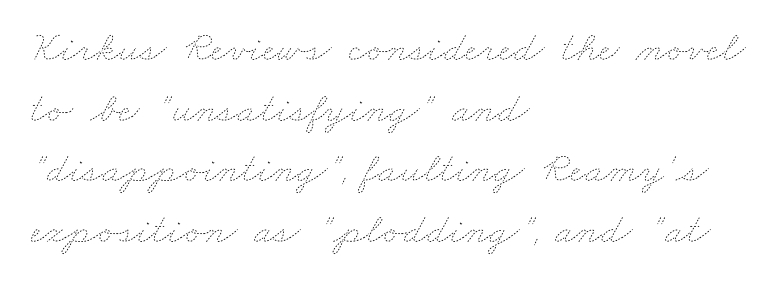
Q: Is the text bold? A: No.
Q: Is the text underlined? A: No.
Q: How is the paragraph aligned? A: Left-aligned.
Q: Is the spacing between letters normal or unusually wide? A: Normal.
Q: Is the spacing between lines tight, normal or loose? A: Normal.
Q: Width (condensed, normal, or wide)? A: Wide.
Q: Stroke contrast? A: Low.
Q: x-height? A: Small.
Q: Monospaced? A: No.
